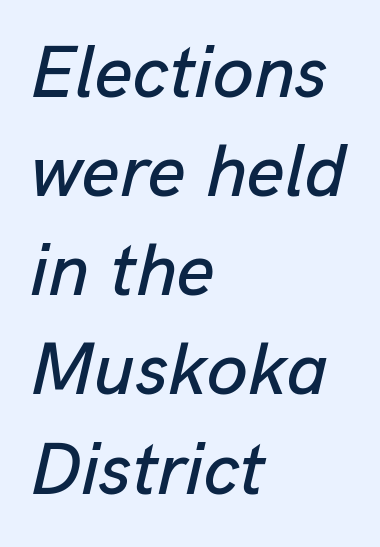
Honestly, the letter spacing is just normal — you wouldn't notice it. These lines are rendered in a variable-pitch font. A typesetter would mark this as italic. Does the leading feel generous? No, just average.
